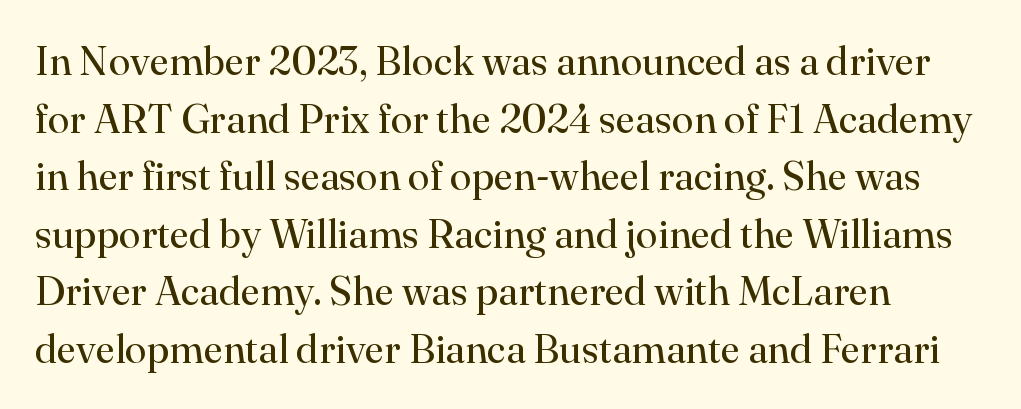
Q: Is the text bold? A: No.
Q: Is the text italic (slanted)? A: No, it is upright.
Q: Is the typeface a serif or a sans-serif typeface? A: Serif.
Q: Is the text underlined? A: No.
Q: How is the paragraph aligned? A: Left-aligned.
Q: Is the spacing between letters normal or unusually wide? A: Normal.
Q: Is the spacing between lines tight, normal or loose? A: Normal.
Q: Width (condensed, normal, or wide)? A: Normal.
Q: Stroke contrast? A: High.
Q: x-height? A: Small.
Q: Monospaced? A: No.
